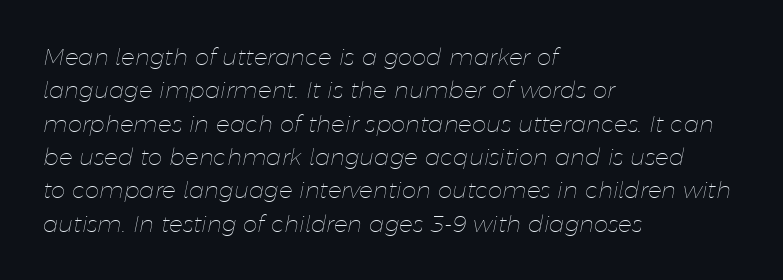
Q: Is the text bold? A: No.
Q: Is the text italic (slanted)? A: Yes, it leans right by about 11 degrees.
Q: Is the text underlined? A: No.
Q: How is the paragraph aligned? A: Left-aligned.
Q: Is the spacing between letters normal or unusually wide? A: Normal.
Q: Is the spacing between lines tight, normal or loose? A: Normal.
